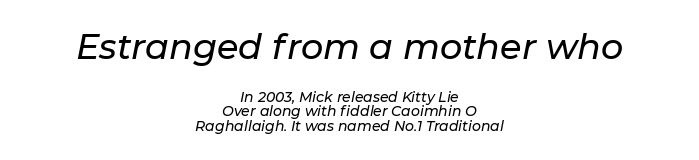
This is oblique type, the kind used for emphasis or titles. Quick note: interline space is minimal. The emphasis by scale lands on block number one, above. The lines in this sample share a center point and differ in where they start and stop. The gaps between neighbouring characters are ordinary and unremarkable. The zone under the glyphs is completely vacant.
